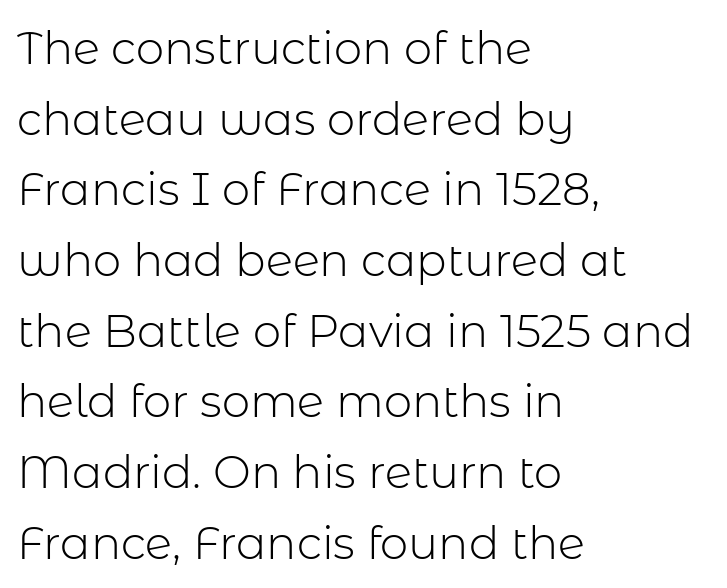
Q: Is the text bold? A: No.
Q: Is the text italic (slanted)? A: No, it is upright.
Q: Is the typeface a serif or a sans-serif typeface? A: Sans-serif.
Q: Is the text underlined? A: No.
Q: How is the paragraph aligned? A: Left-aligned.
Q: Is the spacing between letters normal or unusually wide? A: Normal.
Q: Is the spacing between lines tight, normal or loose? A: Normal.
Q: Width (condensed, normal, or wide)? A: Normal.
Q: Stroke contrast? A: Low.
Q: x-height? A: Medium.
Q: Monospaced? A: No.
